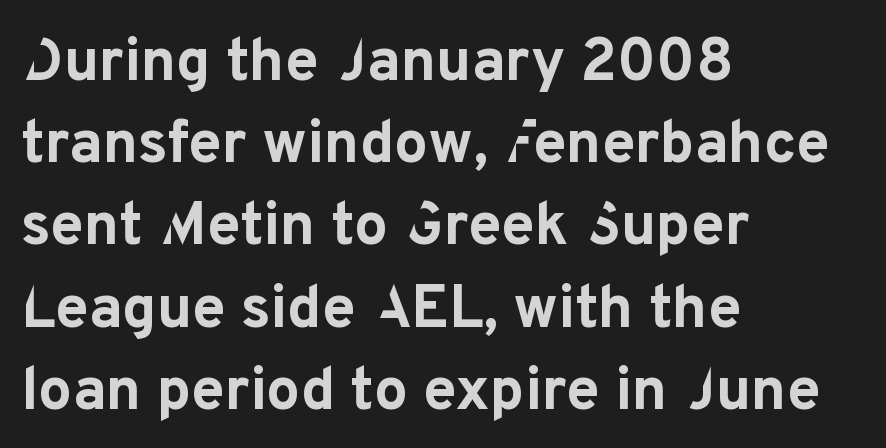
Q: Is the text bold? A: Yes.
Q: Is the text italic (slanted)? A: No, it is upright.
Q: Is the typeface a serif or a sans-serif typeface? A: Sans-serif.
Q: Is the text underlined? A: No.
Q: How is the paragraph aligned? A: Left-aligned.
Q: Is the spacing between letters normal or unusually wide? A: Normal.
Q: Is the spacing between lines tight, normal or loose? A: Normal.
Q: Width (condensed, normal, or wide)? A: Normal.
Q: Stroke contrast? A: Low.
Q: x-height? A: Medium.
Q: Monospaced? A: No.
